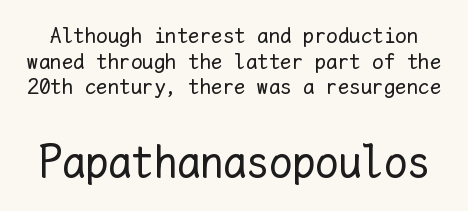
The image shows 46 px regular-weight type, upright, monospaced; set tight line spacing (1.11x), normal letter spacing, not underlined; the second (bottom) block is 2.0x larger; low stroke contrast and a medium x-height.
